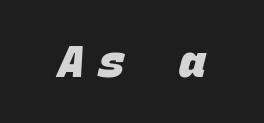
Q: Is the text bold? A: Yes.
Q: Is the typeface a serif or a sans-serif typeface? A: Sans-serif.
Q: Is the text underlined? A: No.
Q: Is the spacing between letters normal or unusually wide? A: Unusually wide.
Q: Width (condensed, normal, or wide)? A: Normal.
Q: Stroke contrast? A: Low.
Q: x-height? A: Large.
Q: Monospaced? A: Yes.
